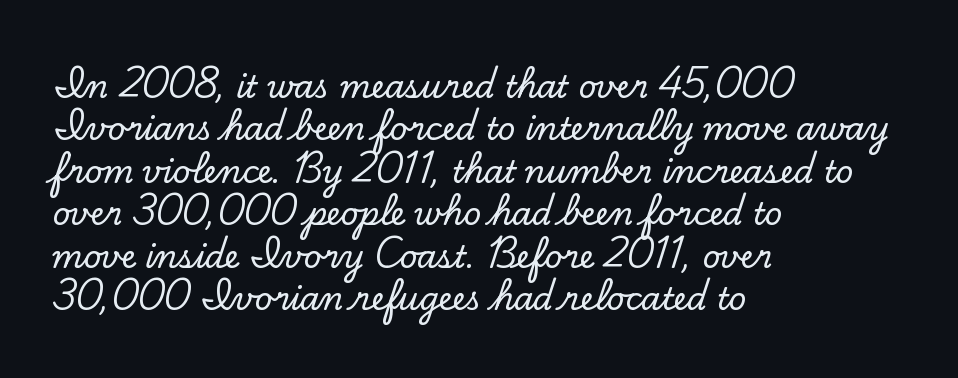
Q: Is the text italic (slanted)? A: Yes.
Q: Is the typeface a serif or a sans-serif typeface? A: Serif.
Q: Is the text underlined? A: No.
Q: How is the paragraph aligned? A: Left-aligned.
Q: Is the spacing between letters normal or unusually wide? A: Normal.
Q: Is the spacing between lines tight, normal or loose? A: Normal.
Q: Width (condensed, normal, or wide)? A: Normal.
Q: Stroke contrast? A: Low.
Q: x-height? A: Small.
Q: Monospaced? A: No.
